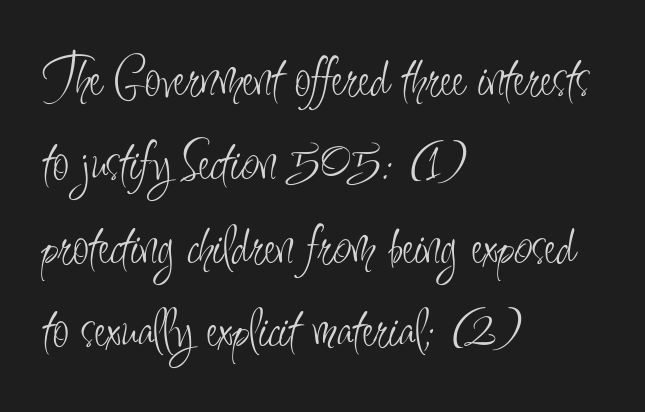
Q: Is the text bold? A: No.
Q: Is the typeface a serif or a sans-serif typeface? A: Sans-serif.
Q: Is the text underlined? A: No.
Q: How is the paragraph aligned? A: Left-aligned.
Q: Is the spacing between letters normal or unusually wide? A: Normal.
Q: Is the spacing between lines tight, normal or loose? A: Normal.
Q: Width (condensed, normal, or wide)? A: Condensed.
Q: Stroke contrast? A: Low.
Q: x-height? A: Small.
Q: Monospaced? A: No.
